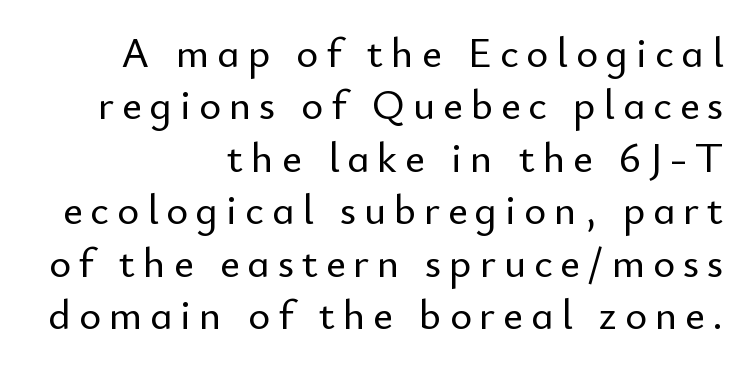
Q: Is the text italic (slanted)? A: No, it is upright.
Q: Is the typeface a serif or a sans-serif typeface? A: Sans-serif.
Q: Is the text underlined? A: No.
Q: How is the paragraph aligned? A: Right-aligned.
Q: Is the spacing between lines tight, normal or loose? A: Normal.
Q: Width (condensed, normal, or wide)? A: Normal.
Q: Stroke contrast? A: Low.
Q: x-height? A: Small.
Q: Monospaced? A: No.
